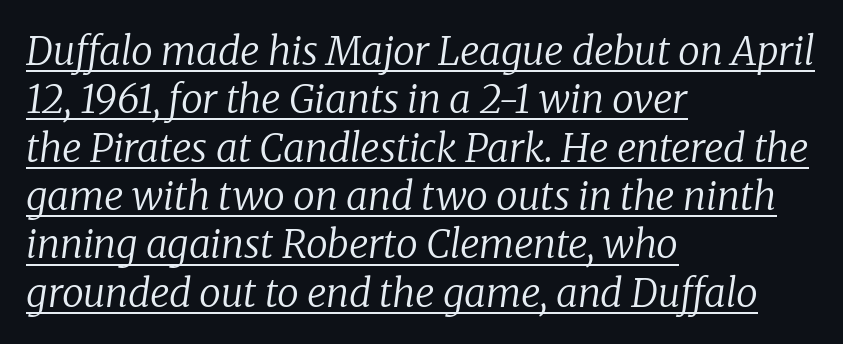
{"serif": "yes", "italic": "yes", "lean": "right", "slant_degrees": 8, "bold": "no", "weight": "regular", "width": "normal", "stroke_contrast": "low", "x_height": "medium", "monospaced": "no", "underline": "yes", "align": "left", "line_spacing_ratio": 1.24, "letter_spacing": "normal", "letter_spacing_em": 0.0, "glyph_px": 39}
